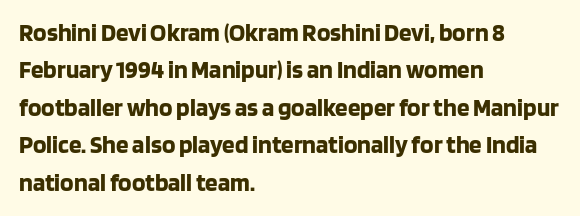
The image shows 25 px bold type, upright; set left-aligned, normal line spacing (1.5x), normal letter spacing, not underlined.
